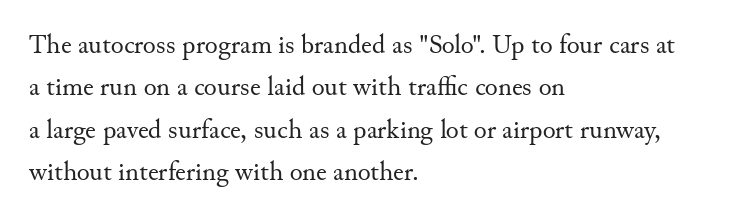
{"italic": "no", "bold": "no", "underline": "no", "align": "left", "line_spacing": "normal", "line_spacing_ratio": 1.57, "letter_spacing": "normal", "letter_spacing_em": 0.0, "glyph_px": 27}
